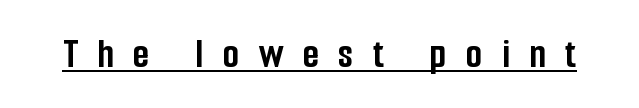
{"serif": "no", "italic": "no", "bold": "yes", "weight": "semibold", "width": "condensed", "stroke_contrast": "low", "x_height": "medium", "monospaced": "no", "underline": "yes", "letter_spacing": "wide", "letter_spacing_em": 0.45, "glyph_px": 43}
